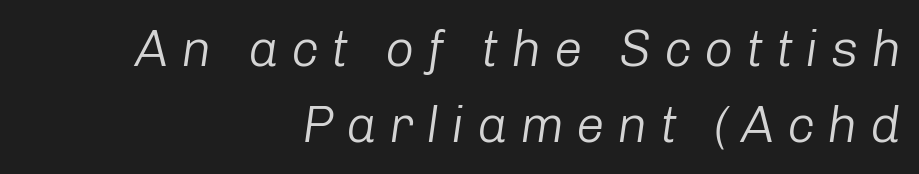
Q: Is the text bold? A: No.
Q: Is the text italic (slanted)? A: Yes, it leans right by about 8 degrees.
Q: Is the text underlined? A: No.
Q: How is the paragraph aligned? A: Right-aligned.
Q: Is the spacing between letters normal or unusually wide? A: Unusually wide.
Q: Is the spacing between lines tight, normal or loose? A: Normal.
Q: Width (condensed, normal, or wide)? A: Normal.
Q: Stroke contrast? A: Low.
Q: x-height? A: Medium.
Q: Monospaced? A: No.
